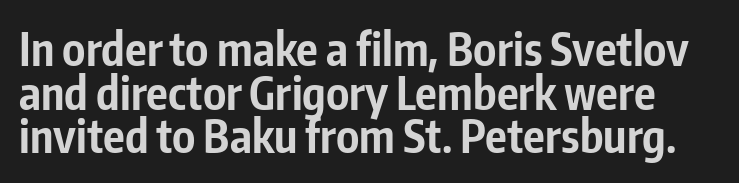
{"serif": "no", "italic": "no", "bold": "yes", "weight": "bold", "width": "condensed", "stroke_contrast": "low", "x_height": "medium", "monospaced": "no", "underline": "no", "line_spacing": "tight", "line_spacing_ratio": 0.97, "letter_spacing": "normal", "letter_spacing_em": 0.0, "glyph_px": 45}
